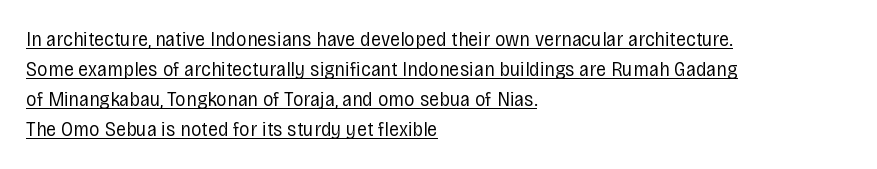
A light-to-regular cut is what we see here. This sample uses an upright cut, with every glyph sitting square on the baseline. The passage shown stacks its lines at a standard gap. Each line starts at the same left margin while the right side varies. The glyphs are accompanied by a horizontal stroke just below them. These lines keep a tight, regular rhythm from letter to letter.
